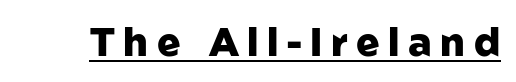
The gaps between neighbouring characters are conspicuously large. The string is rendered with underlining switched on. Proportional: the letters do not fall into vertical columns. The font family rendered here belongs to the sans-serif group. Do the letters lean? They stand straight.
